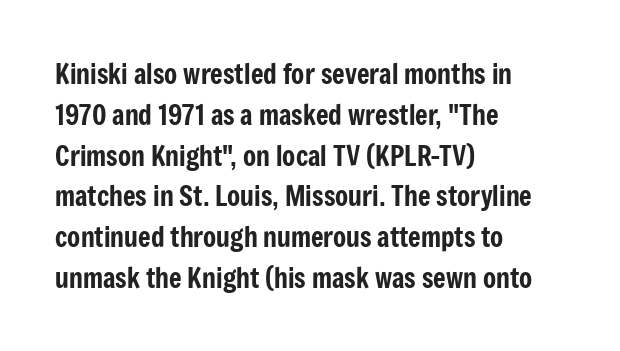
Q: Is the text italic (slanted)? A: No, it is upright.
Q: Is the text underlined? A: No.
Q: How is the paragraph aligned? A: Left-aligned.
Q: Is the spacing between letters normal or unusually wide? A: Normal.
Q: Is the spacing between lines tight, normal or loose? A: Normal.
